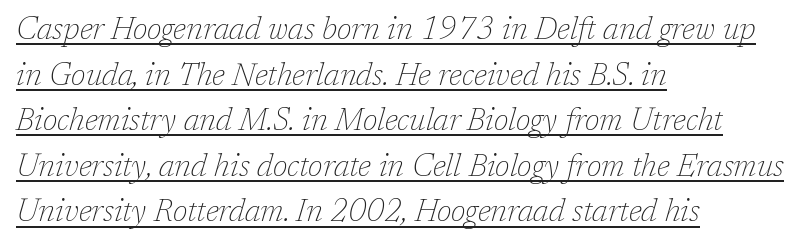
Q: Is the text bold? A: No.
Q: Is the text italic (slanted)? A: Yes, it leans right by about 17 degrees.
Q: Is the typeface a serif or a sans-serif typeface? A: Serif.
Q: Is the text underlined? A: Yes.
Q: How is the paragraph aligned? A: Left-aligned.
Q: Is the spacing between letters normal or unusually wide? A: Normal.
Q: Is the spacing between lines tight, normal or loose? A: Normal.
Q: Width (condensed, normal, or wide)? A: Normal.
Q: Stroke contrast? A: Low.
Q: x-height? A: Medium.
Q: Monospaced? A: No.
